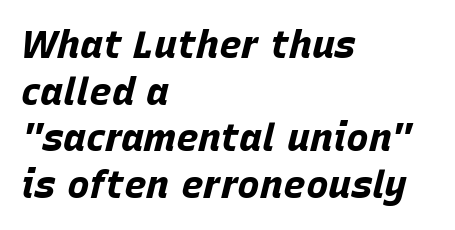
{"italic": "yes", "lean": "right", "slant_degrees": 15, "bold": "yes", "weight": "bold", "width": "normal", "stroke_contrast": "low", "x_height": "large", "monospaced": "no", "underline": "no", "align": "left", "line_spacing_ratio": 1.23, "letter_spacing": "normal", "letter_spacing_em": 0.0, "glyph_px": 38}
